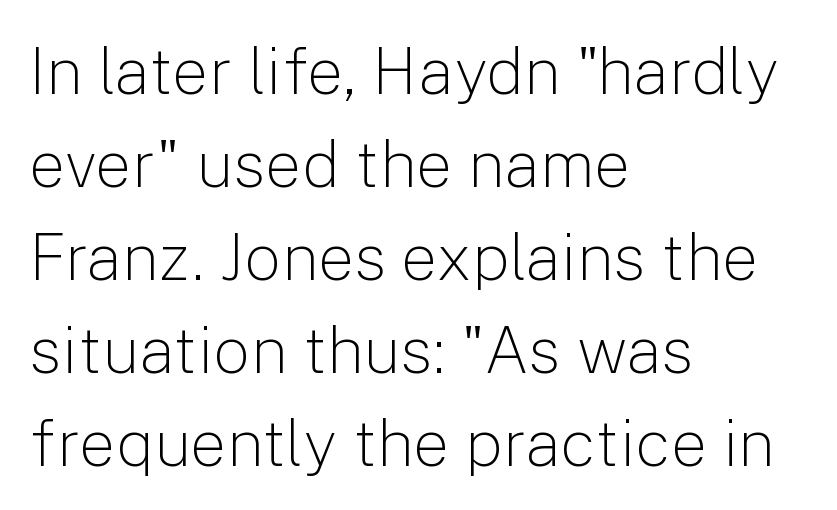
Q: Is the text bold? A: No.
Q: Is the text italic (slanted)? A: No, it is upright.
Q: Is the typeface a serif or a sans-serif typeface? A: Sans-serif.
Q: Is the text underlined? A: No.
Q: How is the paragraph aligned? A: Left-aligned.
Q: Is the spacing between letters normal or unusually wide? A: Normal.
Q: Is the spacing between lines tight, normal or loose? A: Normal.
Q: Width (condensed, normal, or wide)? A: Normal.
Q: Stroke contrast? A: Low.
Q: x-height? A: Medium.
Q: Monospaced? A: No.
